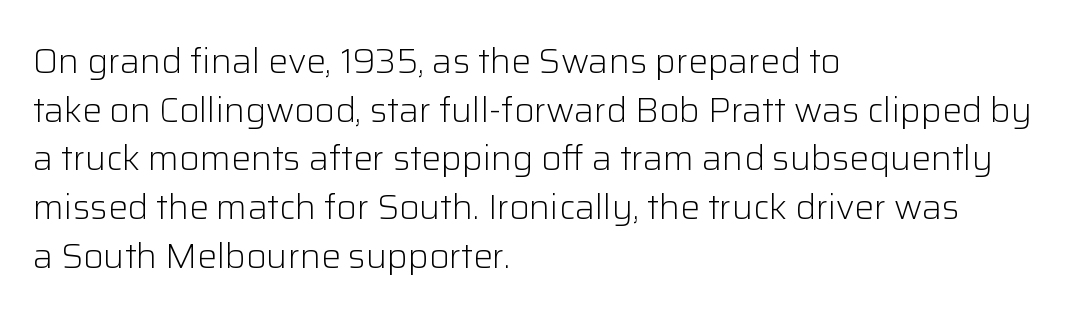
Q: Is the text bold? A: No.
Q: Is the text italic (slanted)? A: No, it is upright.
Q: Is the typeface a serif or a sans-serif typeface? A: Sans-serif.
Q: Is the text underlined? A: No.
Q: How is the paragraph aligned? A: Left-aligned.
Q: Is the spacing between letters normal or unusually wide? A: Normal.
Q: Is the spacing between lines tight, normal or loose? A: Normal.
Q: Width (condensed, normal, or wide)? A: Normal.
Q: Stroke contrast? A: Low.
Q: x-height? A: Medium.
Q: Monospaced? A: No.
